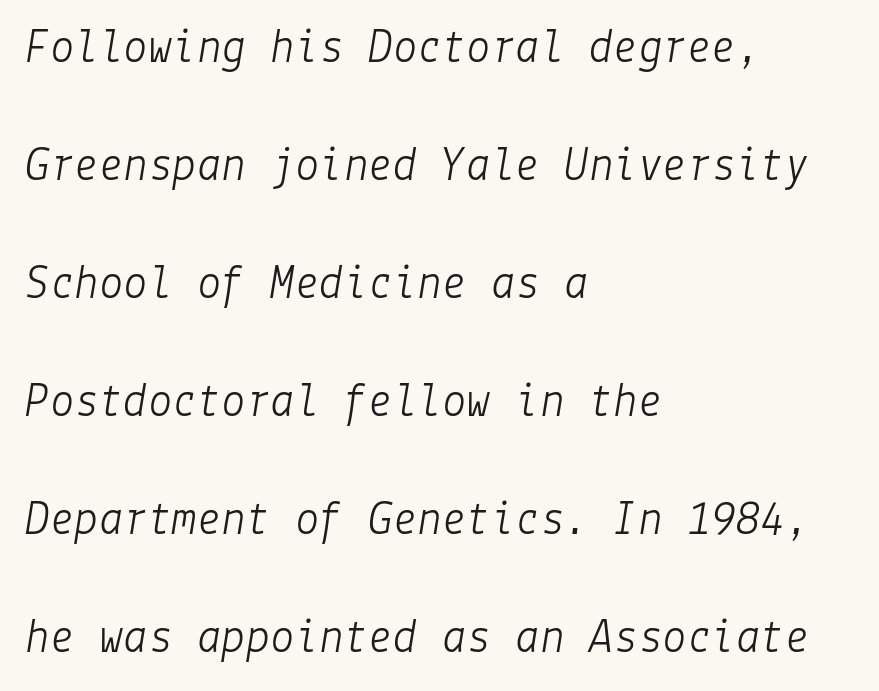
{"italic": "yes", "lean": "right", "slant_degrees": 9, "bold": "no", "weight": "light", "width": "normal", "stroke_contrast": "low", "x_height": "medium", "underline": "no", "align": "left", "line_spacing": "loose", "line_spacing_ratio": 2.41, "letter_spacing": "normal", "letter_spacing_em": 0.0, "glyph_px": 49}
